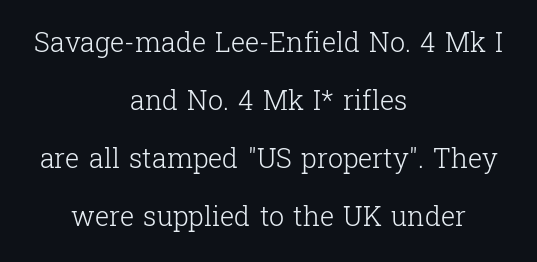
The image shows 27 px text type, upright; set centered, loose line spacing (2.15x), normal letter spacing, not underlined.
